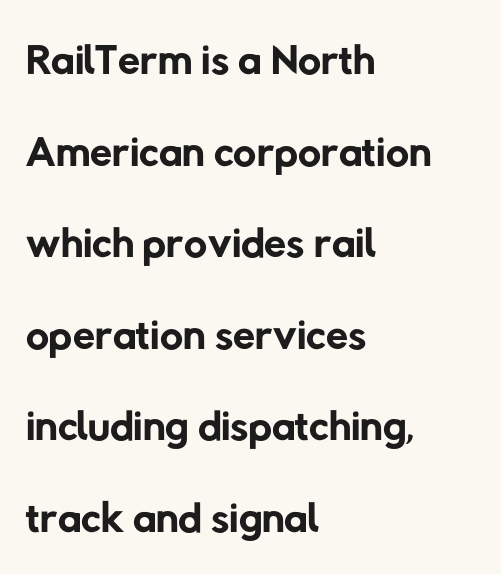
The image shows 64 px regular-weight sans-serif type; set left-aligned, normal line spacing (1.43x), normal letter spacing, not underlined; low stroke contrast and a medium x-height.
